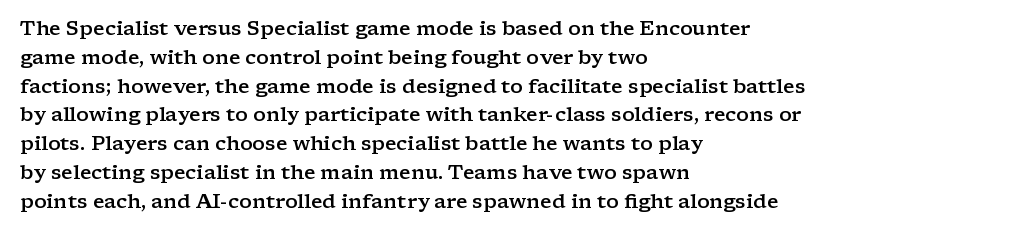
The image shows 20 px text type, upright; set left-aligned, normal line spacing (1.44x), normal letter spacing, not underlined.
